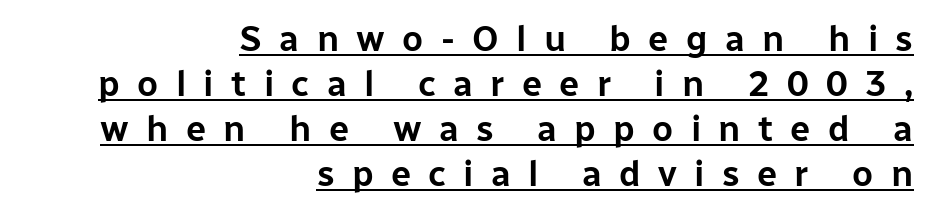
{"serif": "no", "italic": "no", "width": "normal", "stroke_contrast": "low", "x_height": "medium", "monospaced": "no", "underline": "yes", "align": "right", "line_spacing": "normal", "line_spacing_ratio": 1.25, "letter_spacing": "wide", "letter_spacing_em": 0.48, "glyph_px": 36}
